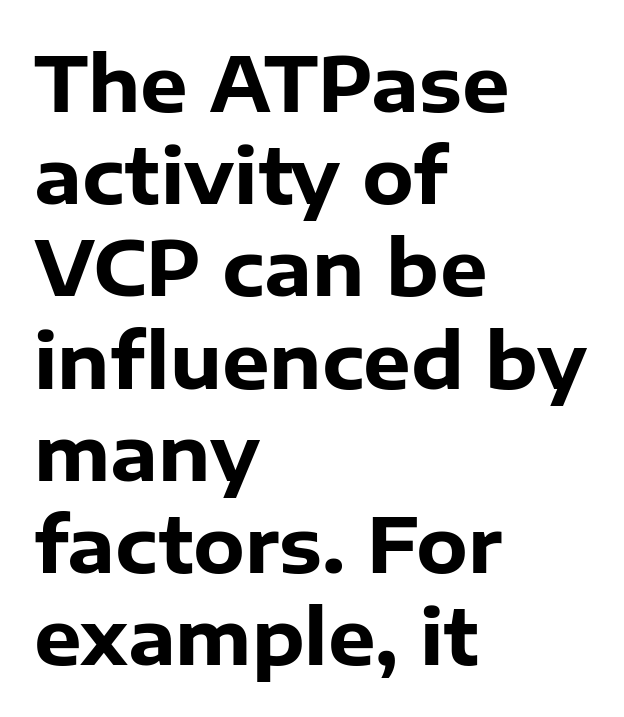
You could not count columns in this text — the font is proportionally spaced. The gap between lines stays unmarked. Where is the straight margin? On the left. The rendering uses a bold face; every stroke is thick and dark.
